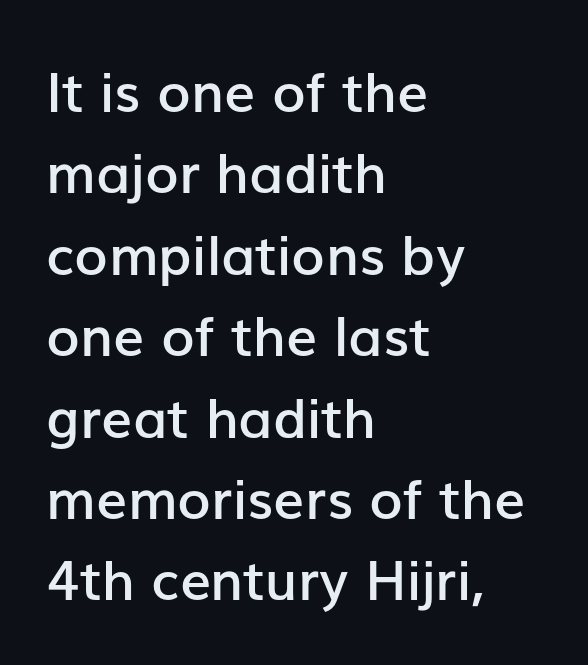
The image shows 55 px semibold sans-serif type, upright; set left-aligned, normal line spacing (1.48x), normal letter spacing, not underlined; low stroke contrast and a medium x-height.
